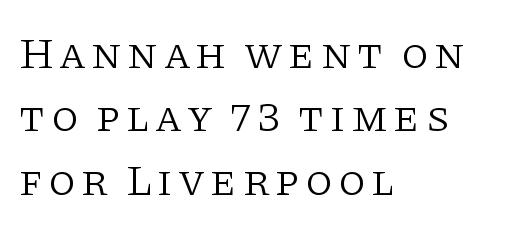
The image shows 44 px light serif type, upright; set left-aligned, normal line spacing (1.44x), not underlined; low stroke contrast and a large x-height.
